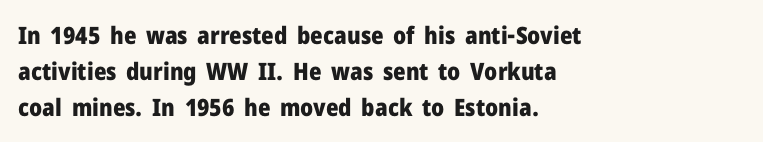
{"italic": "no", "bold": "yes", "underline": "no", "align": "left", "line_spacing": "normal", "line_spacing_ratio": 1.5, "letter_spacing": "normal", "letter_spacing_em": 0.0, "glyph_px": 24}
